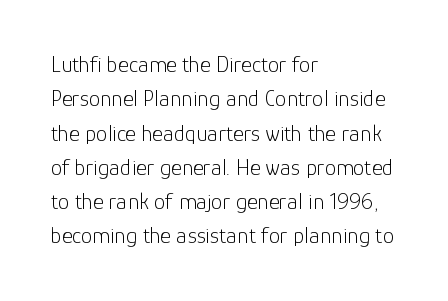
The image shows 23 px text type, upright; set left-aligned, normal line spacing (1.49x), normal letter spacing, not underlined.
